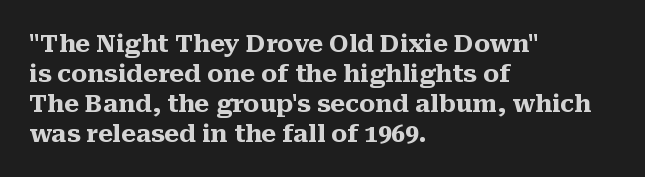
{"italic": "no", "bold": "yes", "underline": "no", "align": "left", "line_spacing": "normal", "line_spacing_ratio": 1.25, "letter_spacing": "normal", "letter_spacing_em": 0.0, "glyph_px": 24}
